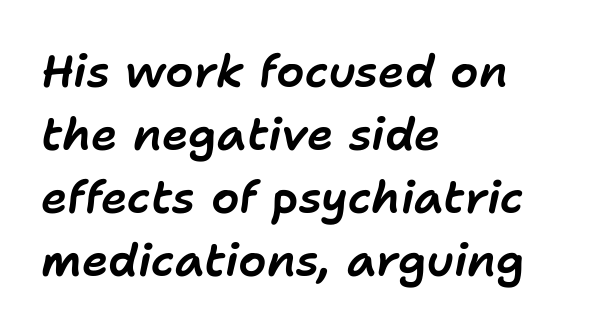
Q: Is the text italic (slanted)? A: Yes, it leans right by about 11 degrees.
Q: Is the text underlined? A: No.
Q: How is the paragraph aligned? A: Left-aligned.
Q: Is the spacing between letters normal or unusually wide? A: Normal.
Q: Is the spacing between lines tight, normal or loose? A: Normal.
Q: Width (condensed, normal, or wide)? A: Normal.
Q: Stroke contrast? A: Low.
Q: x-height? A: Medium.
Q: Monospaced? A: No.
